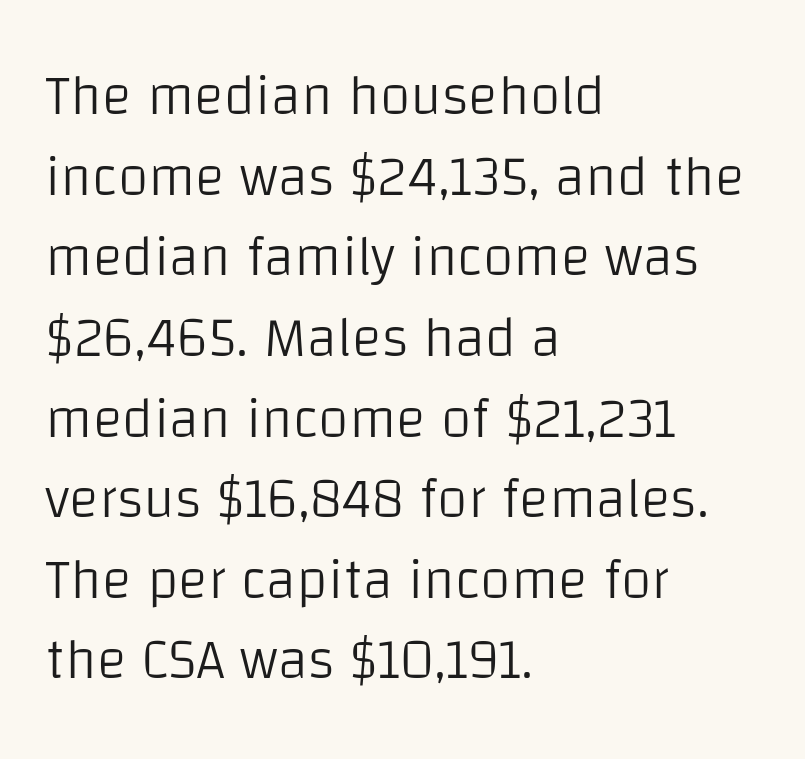
Q: Is the text bold? A: No.
Q: Is the text italic (slanted)? A: No, it is upright.
Q: Is the typeface a serif or a sans-serif typeface? A: Sans-serif.
Q: Is the text underlined? A: No.
Q: How is the paragraph aligned? A: Left-aligned.
Q: Is the spacing between letters normal or unusually wide? A: Normal.
Q: Is the spacing between lines tight, normal or loose? A: Normal.
Q: Width (condensed, normal, or wide)? A: Normal.
Q: Stroke contrast? A: Low.
Q: x-height? A: Large.
Q: Monospaced? A: No.
